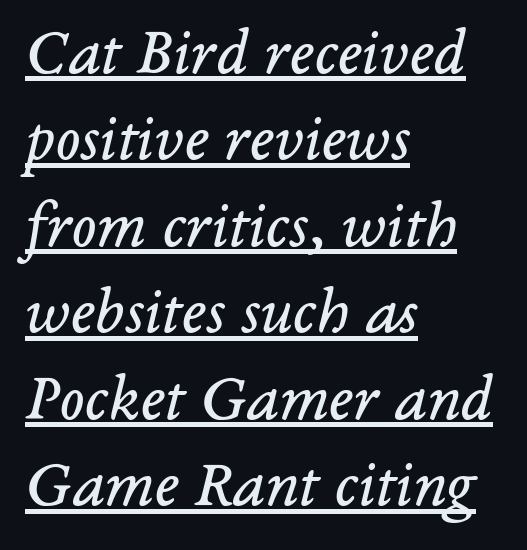
{"serif": "yes", "italic": "yes", "lean": "right", "slant_degrees": 14, "bold": "no", "weight": "regular", "width": "normal", "stroke_contrast": "low", "x_height": "medium", "monospaced": "no", "underline": "yes", "align": "left", "line_spacing": "normal", "line_spacing_ratio": 1.31, "letter_spacing": "normal", "letter_spacing_em": 0.0, "glyph_px": 66}
